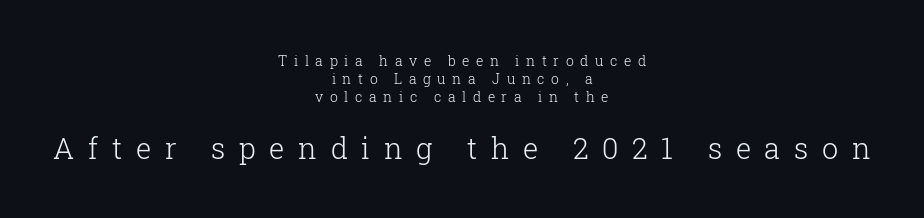
{"serif": "yes", "italic": "no", "bold": "no", "weight": "light", "width": "normal", "stroke_contrast": "low", "x_height": "medium", "monospaced": "no", "underline": "no", "align": "center", "line_spacing": "normal", "line_spacing_ratio": 1.28, "letter_spacing": "wide", "letter_spacing_em": 0.47, "larger_block": "second", "size_ratio": 2.07, "glyph_px": 29}
